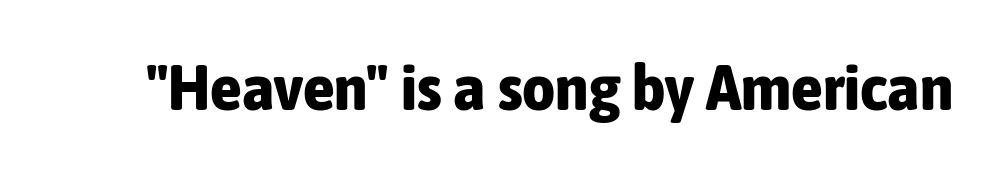
The lettering stays uniformly vertical, giving the passage a roman look. Serif or sans? Sans — the stroke terminals are bare. I'd describe the lettering as bold — thick and assertive. Caption: standard tracking, unaltered.
